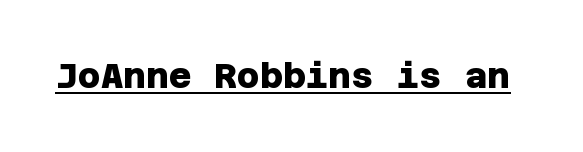
{"serif": "no", "bold": "yes", "weight": "heavy", "width": "normal", "stroke_contrast": "low", "x_height": "large", "underline": "yes", "letter_spacing": "normal", "letter_spacing_em": 0.0, "glyph_px": 35}
